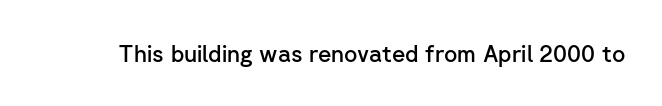
Q: Is the text bold? A: Semi-bold.
Q: Is the text italic (slanted)? A: No, it is upright.
Q: Is the text underlined? A: No.
Q: Is the spacing between letters normal or unusually wide? A: Normal.
